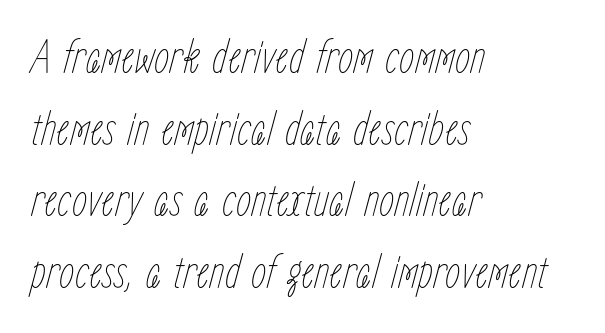
The image shows 49 px thin, condensed type, italic (leaning right); set left-aligned, normal line spacing (1.46x), normal letter spacing, not underlined; low stroke contrast and a medium x-height.
